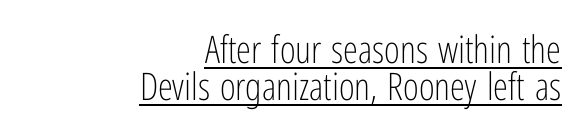
{"serif": "no", "italic": "no", "bold": "no", "weight": "light", "width": "condensed", "stroke_contrast": "low", "x_height": "medium", "monospaced": "no", "underline": "yes", "align": "right", "line_spacing": "tight", "line_spacing_ratio": 0.97, "letter_spacing": "normal", "letter_spacing_em": 0.0, "glyph_px": 38}
